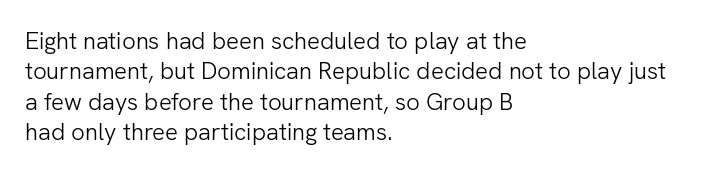
{"italic": "no", "bold": "no", "underline": "no", "align": "left", "line_spacing": "normal", "line_spacing_ratio": 1.27, "letter_spacing": "normal", "letter_spacing_em": 0.0, "glyph_px": 24}
